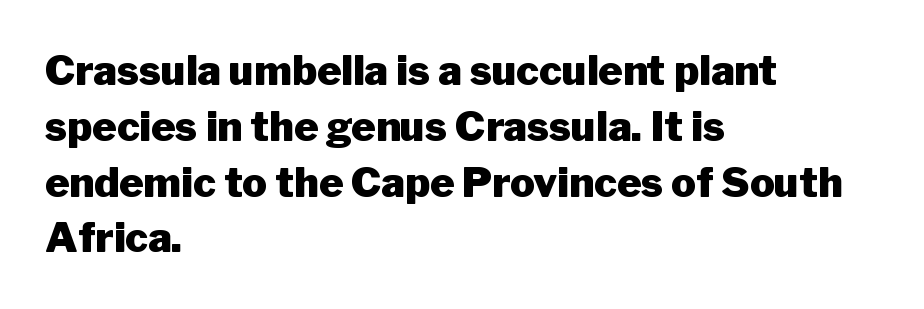
The designer went with a sans here, leaving each stem footless. Rule under the text: the space is simply empty. Short note: letters normally spaced. In CSS terms this would be text-align: left. You'd pick this weight for a headline — it's a proper bold.
